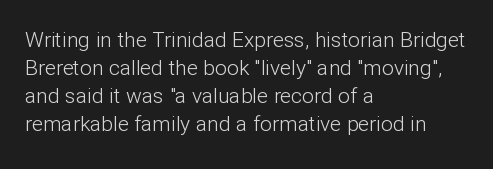
The image shows 21 px text type, upright; set left-aligned, normal line spacing (1.34x), normal letter spacing, not underlined.
